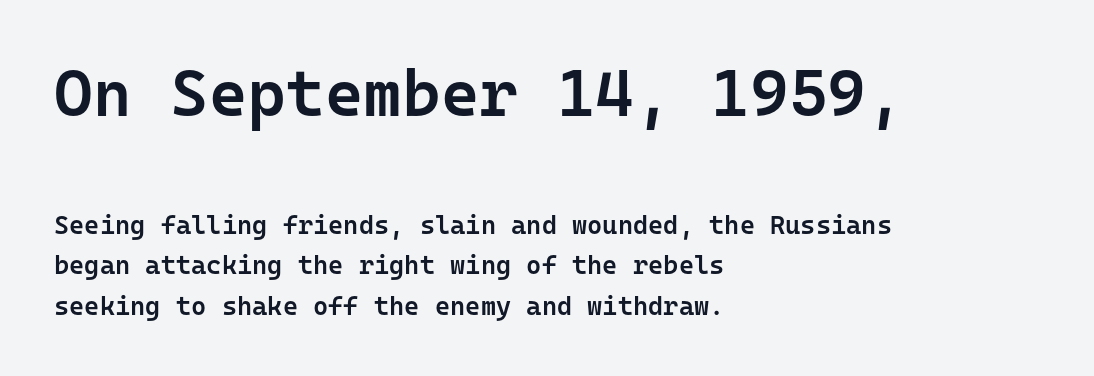
Size hierarchy here favors the leading block over the trailing one. Default kerning and tracking; the words read as compact shapes. Regular leading. Moderately thickened strokes mark this as semibold type.
